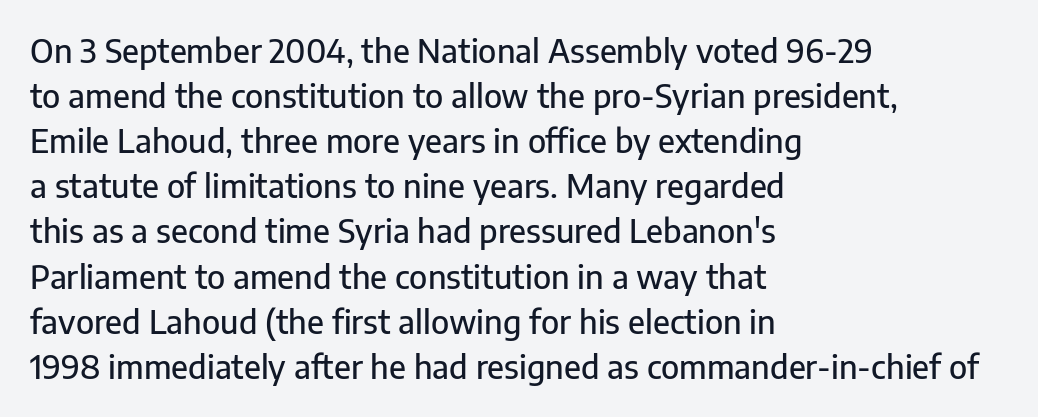
A typesetter would mark this as roman, not italic. Line starts are locked; line ends wander. Nope, no serifs anywhere on these letters. Beneath every word, the page is bare.
